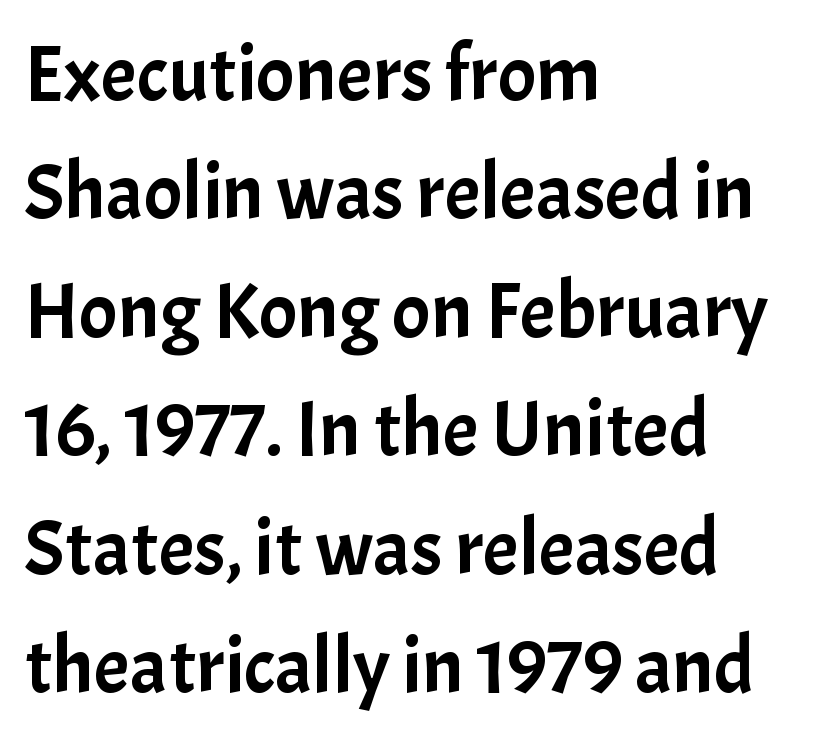
This rendering leaves character spacing at its baseline value. The rendering uses natural spacing where letterforms have individual widths. Each letter's strokes conclude bluntly, with no projecting serifs. Leftover space on each line is placed entirely after the last word. Check under the words: just untouched page. Baseline-to-baseline distance is the conventional proportion of letter height.
